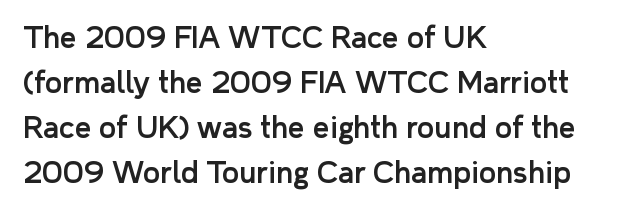
The image shows 29 px sans-serif type, upright; set left-aligned, normal line spacing (1.55x), normal letter spacing, not underlined; low stroke contrast and a medium x-height.
